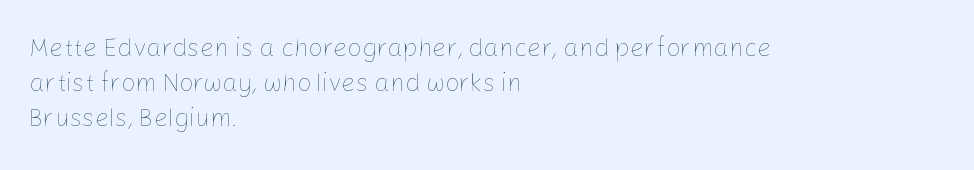
The image shows 25 px text type, upright; set left-aligned, normal line spacing (1.4x), normal letter spacing, not underlined.
